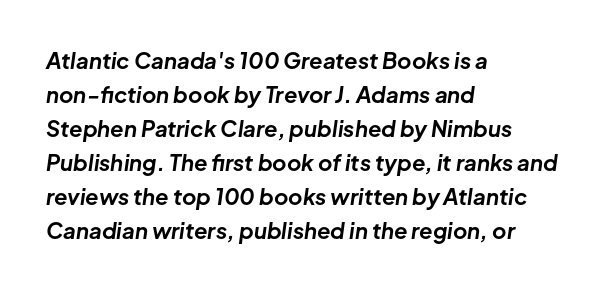
Strokes here are thick enough to call this a true bold. Letters rest on an invisible, unmarked baseline. Look at the tracking — it's just the regular setting, nothing added. Typeset ragged right — the left edge is the straight one.
